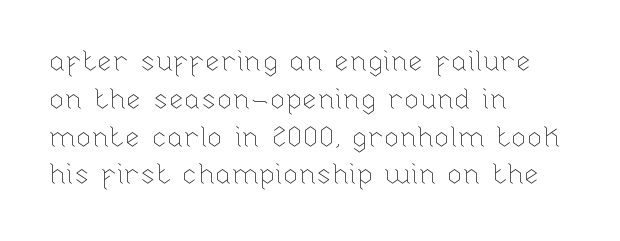
Nothing unusual about the tracking: characters are spaced as the font intends. Stems here are at most as thick as an everyday book face. The leading is moderate, giving the passage an even texture. Layout note: lines flush left. The foot of each line stays bare and open.
